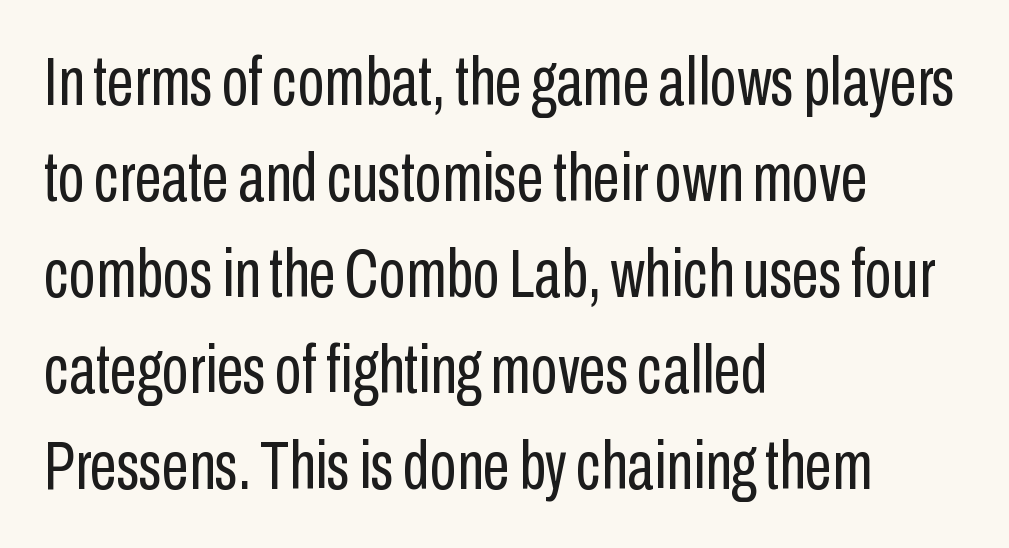
The image shows 69 px regular-weight, condensed sans-serif type, upright; set left-aligned, normal line spacing (1.39x), normal letter spacing, not underlined; low stroke contrast and a medium x-height.
